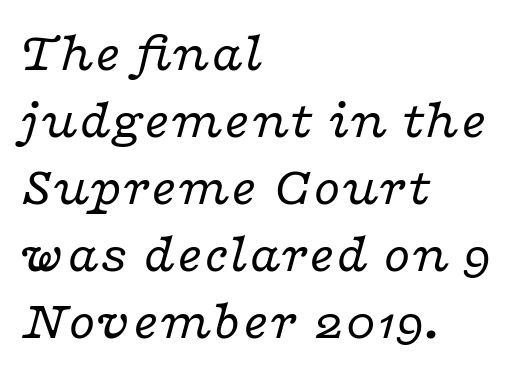
The image shows 55 px regular-weight, wide serif type, italic (leaning right); set left-aligned, line spacing 1.22x, normal letter spacing, not underlined; low stroke contrast and a medium x-height.
